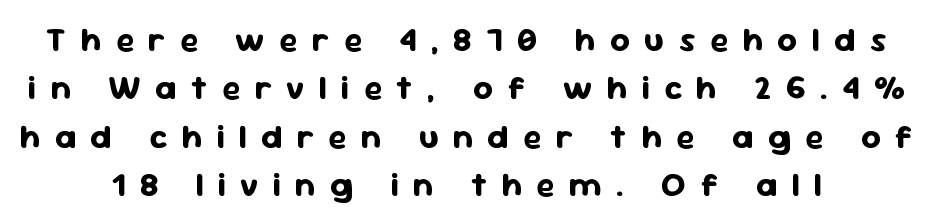
The image shows 34 px bold sans-serif type, upright; set normal line spacing (1.42x), unusually wide letter spacing (+0.42 em), not underlined; low stroke contrast and a medium x-height.
